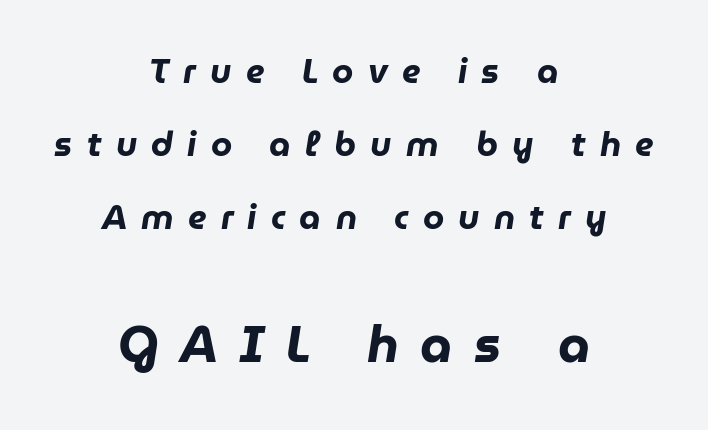
Q: Is the text bold? A: Yes.
Q: Is the text italic (slanted)? A: Yes, it leans right by about 9 degrees.
Q: Is the text underlined? A: No.
Q: How is the paragraph aligned? A: Centered.
Q: Is the spacing between letters normal or unusually wide? A: Unusually wide.
Q: Is the spacing between lines tight, normal or loose? A: Loose.
Q: Which block of text is set in a larger size, the first (top) or the second (bottom)? A: The second (bottom) one.
Q: Width (condensed, normal, or wide)? A: Normal.
Q: Stroke contrast? A: Low.
Q: x-height? A: Medium.
Q: Monospaced? A: No.
